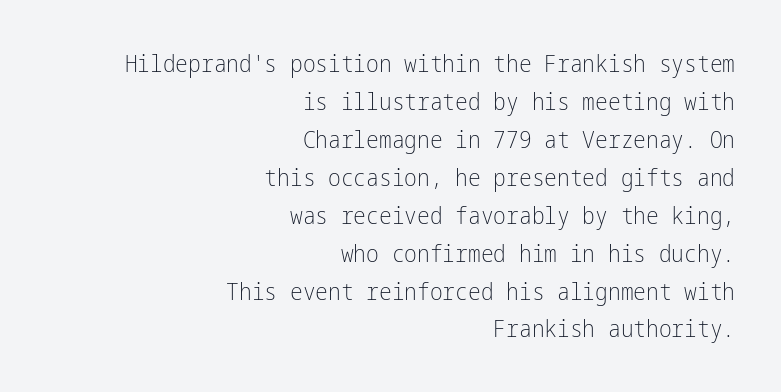
Weight: in the light-to-regular range. A bare baseline throughout the passage. Notice how descenders clear the ascenders below comfortably — that's standard leading. Observe the ordinary spacing: letters are neighbours, not strangers. When letters stand straight like this, we call the style roman or upright.
